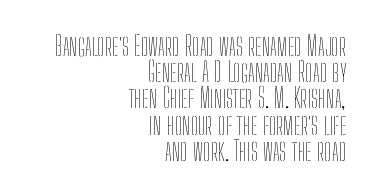
The image shows 27 px text type, upright; set right-aligned, tight line spacing (0.97x), normal letter spacing, not underlined.
